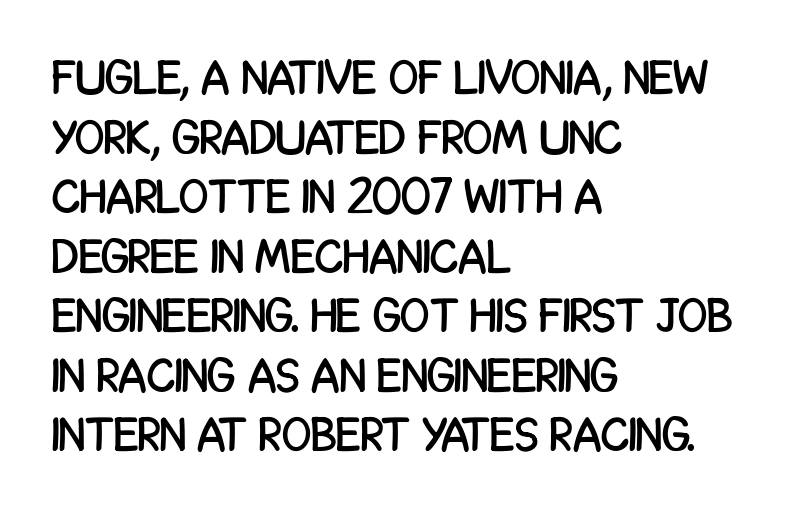
The axis of the letterforms is exactly vertical. Any mark beneath the type? The region is blank. Varying glyph widths throughout — classic text-font behaviour. Here the glyphs are tracked normally, forming tight word shapes. This rendering uses left alignment, leaving the right contour irregular. To sum up the face: it is a sans, with no serifs.
